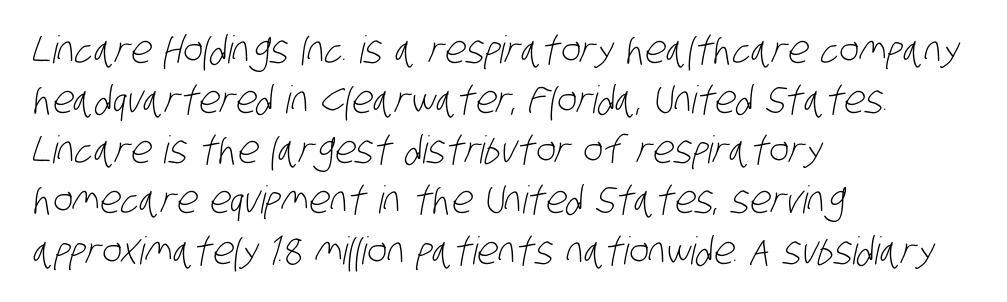
Type without underlining. The letters sit at their default tracking, neither squeezed nor spread. The face used here is proportionally spaced, like ordinary book or web type. Caption: face not bold, strokes unweighted. Serif or sans? Sans — the stroke terminals are bare. This sample keeps an unexceptional amount of space between lines.
